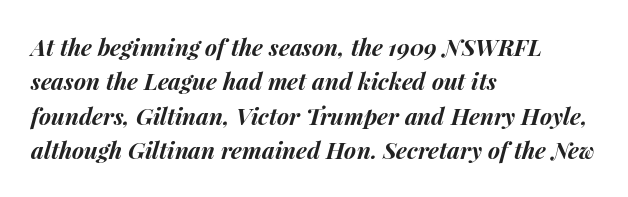
In terms of weight, the rendering is a true, heavy bold. Interline gaps are of average width in this sample. It's the slanting kind of type. One-word summary of the alignment: left.
